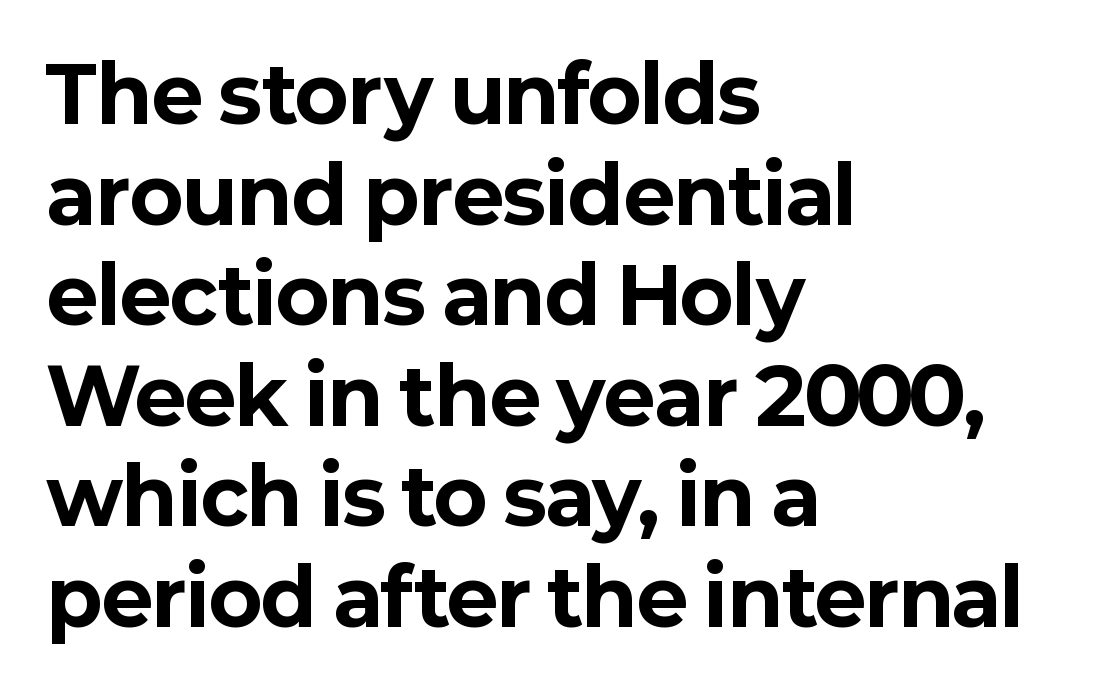
Q: Is the text bold? A: Yes.
Q: Is the text italic (slanted)? A: No, it is upright.
Q: Is the typeface a serif or a sans-serif typeface? A: Sans-serif.
Q: Is the text underlined? A: No.
Q: How is the paragraph aligned? A: Left-aligned.
Q: Is the spacing between letters normal or unusually wide? A: Normal.
Q: Is the spacing between lines tight, normal or loose? A: Normal.
Q: Width (condensed, normal, or wide)? A: Normal.
Q: Stroke contrast? A: Low.
Q: x-height? A: Medium.
Q: Monospaced? A: No.
